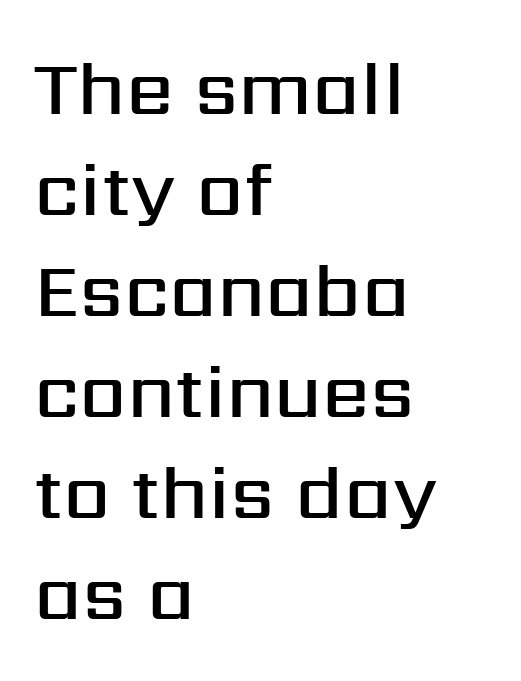
Is the block centered? No — it sits flush against the left margin. Set as a demibold, roughly 600 on the weight scale. Stroke terminals: plain, sans-serif. Interline gaps are of average width in this sample.
